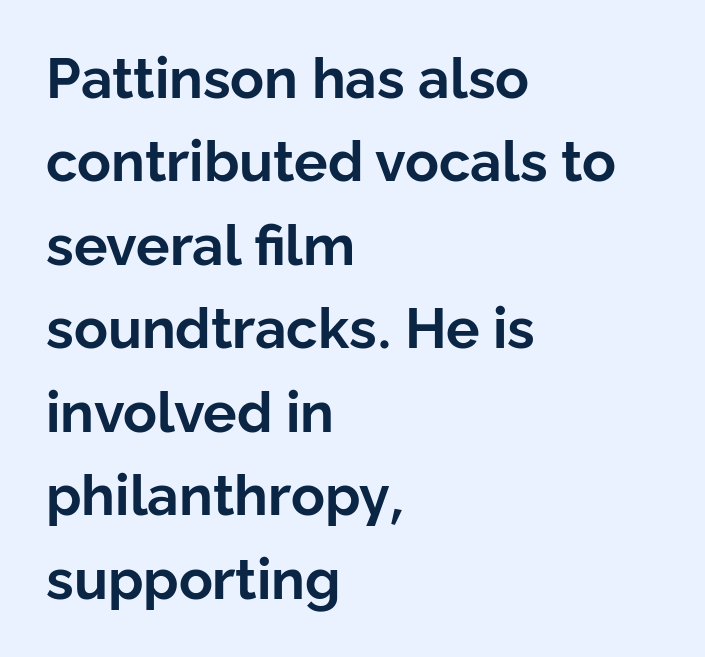
The image shows 56 px bold sans-serif type, upright; set left-aligned, normal line spacing (1.49x), normal letter spacing, not underlined; low stroke contrast and a medium x-height.
